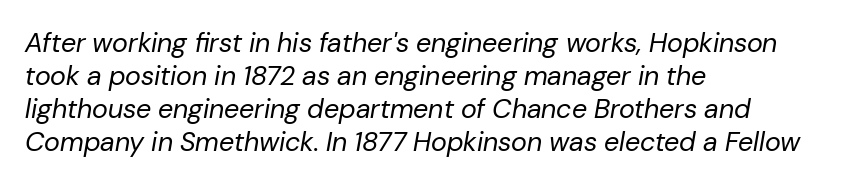
Q: Is the text bold? A: No.
Q: Is the text italic (slanted)? A: Yes, it leans right by about 10 degrees.
Q: Is the text underlined? A: No.
Q: How is the paragraph aligned? A: Left-aligned.
Q: Is the spacing between letters normal or unusually wide? A: Normal.
